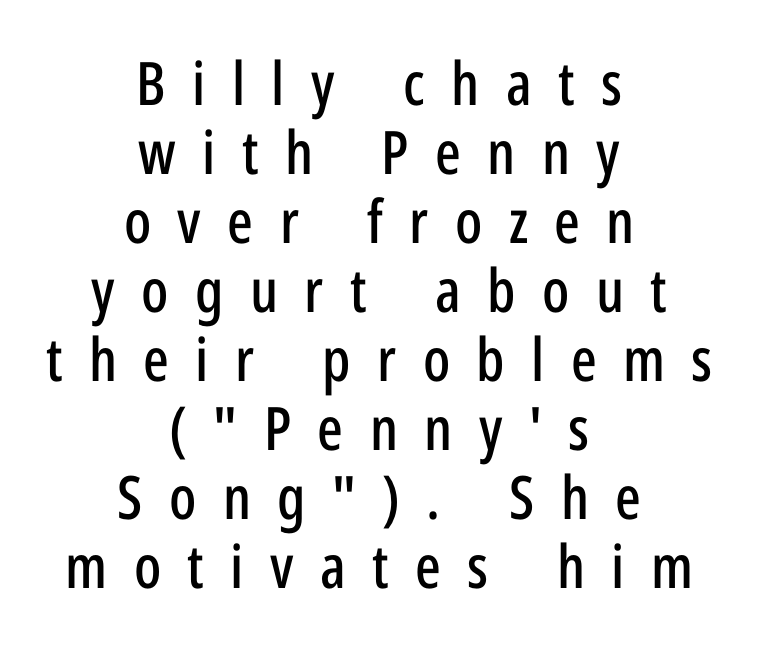
Q: Is the text italic (slanted)? A: No, it is upright.
Q: Is the typeface a serif or a sans-serif typeface? A: Sans-serif.
Q: Is the text underlined? A: No.
Q: How is the paragraph aligned? A: Centered.
Q: Is the spacing between letters normal or unusually wide? A: Unusually wide.
Q: Is the spacing between lines tight, normal or loose? A: Tight.
Q: Width (condensed, normal, or wide)? A: Condensed.
Q: Stroke contrast? A: Low.
Q: x-height? A: Medium.
Q: Monospaced? A: No.
